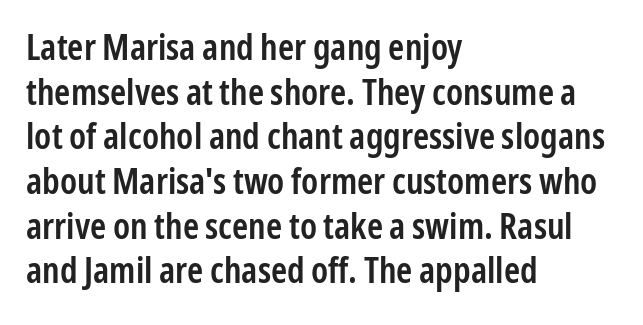
The image shows 36 px semibold, condensed sans-serif type, upright; set left-aligned, line spacing 1.24x, normal letter spacing, not underlined; low stroke contrast and a medium x-height.
